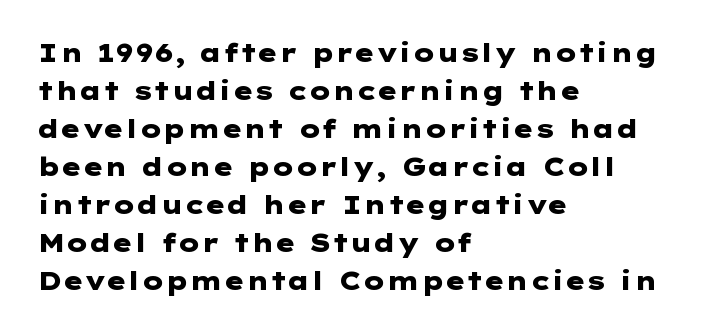
Leftover space on each line is placed entirely after the last word. Normally led — the rows are evenly, conventionally spaced. Type without underlining. Here the glyphs are tracked normally, forming tight word shapes.
